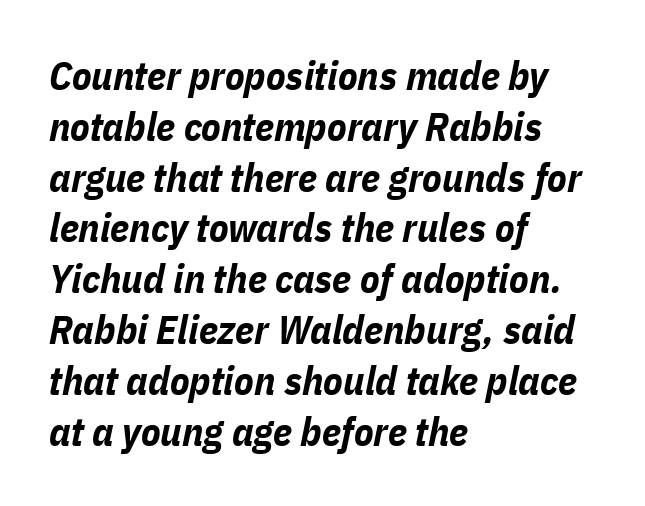
Q: Is the text bold? A: Yes.
Q: Is the text italic (slanted)? A: Yes, it leans right by about 11 degrees.
Q: Is the text underlined? A: No.
Q: How is the paragraph aligned? A: Left-aligned.
Q: Is the spacing between letters normal or unusually wide? A: Normal.
Q: Is the spacing between lines tight, normal or loose? A: Normal.
Q: Width (condensed, normal, or wide)? A: Condensed.
Q: Stroke contrast? A: Low.
Q: x-height? A: Medium.
Q: Monospaced? A: No.
